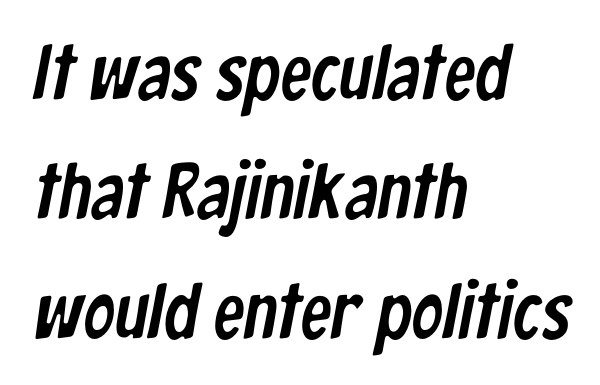
Q: Is the typeface a serif or a sans-serif typeface? A: Sans-serif.
Q: Is the text underlined? A: No.
Q: How is the paragraph aligned? A: Left-aligned.
Q: Is the spacing between letters normal or unusually wide? A: Normal.
Q: Is the spacing between lines tight, normal or loose? A: Normal.
Q: Width (condensed, normal, or wide)? A: Condensed.
Q: Stroke contrast? A: Low.
Q: x-height? A: Medium.
Q: Monospaced? A: No.
